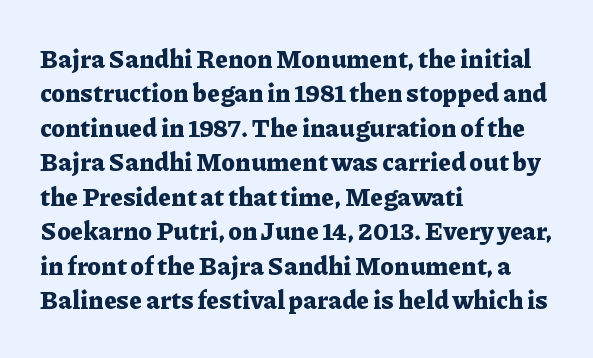
Plain, unruled lines of type. Italic: no, the glyphs are upright roman. The face used here has the dense, thick strokes of a bold. Compared with typical paragraphs, the rows here are spaced about the same. The paragraph has a hard left edge and a soft right edge. Here the glyphs are tracked normally, forming tight word shapes.
